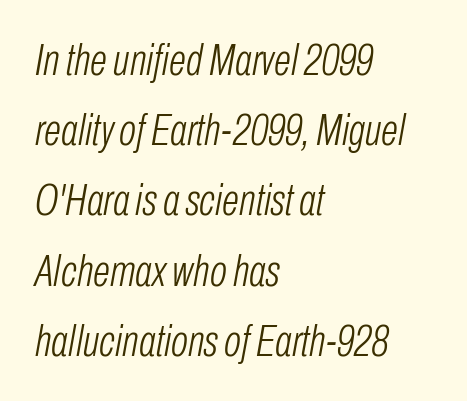
Q: Is the text bold? A: No.
Q: Is the text italic (slanted)? A: Yes, it leans right by about 10 degrees.
Q: Is the text underlined? A: No.
Q: How is the paragraph aligned? A: Left-aligned.
Q: Is the spacing between letters normal or unusually wide? A: Normal.
Q: Is the spacing between lines tight, normal or loose? A: Normal.
Q: Width (condensed, normal, or wide)? A: Condensed.
Q: Stroke contrast? A: Low.
Q: x-height? A: Medium.
Q: Monospaced? A: No.
